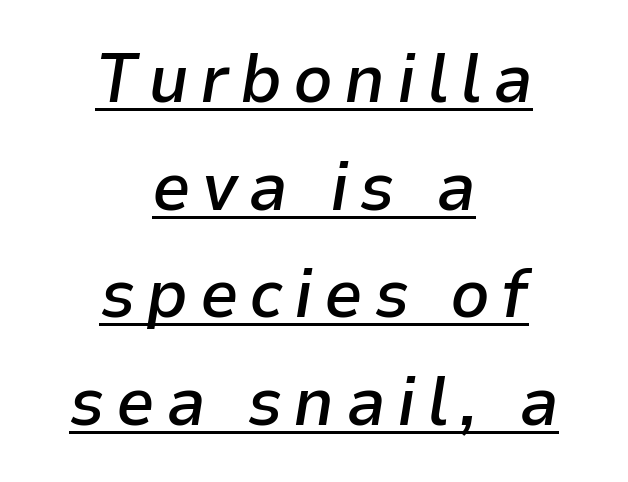
Q: Is the text bold? A: Semi-bold.
Q: Is the text italic (slanted)? A: Yes, it leans right by about 9 degrees.
Q: Is the text underlined? A: Yes.
Q: How is the paragraph aligned? A: Centered.
Q: Is the spacing between lines tight, normal or loose? A: Normal.
Q: Width (condensed, normal, or wide)? A: Normal.
Q: Stroke contrast? A: Low.
Q: x-height? A: Medium.
Q: Monospaced? A: No.
